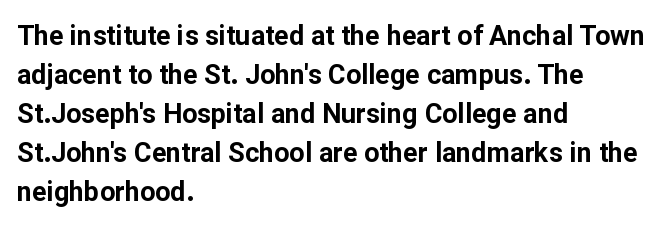
{"italic": "no", "bold": "yes", "underline": "no", "align": "left", "line_spacing": "normal", "line_spacing_ratio": 1.44, "letter_spacing": "normal", "letter_spacing_em": 0.0, "glyph_px": 27}
